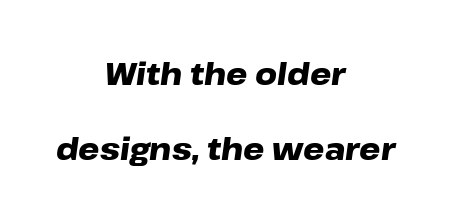
The image shows 30 px heavy, wide type, italic (leaning right); set centered, loose line spacing (2.49x), normal letter spacing, not underlined; low stroke contrast and a medium x-height.
